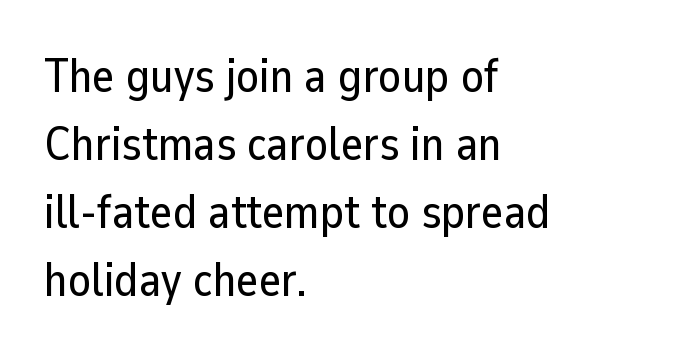
Q: Is the text italic (slanted)? A: No, it is upright.
Q: Is the typeface a serif or a sans-serif typeface? A: Sans-serif.
Q: Is the text underlined? A: No.
Q: How is the paragraph aligned? A: Left-aligned.
Q: Is the spacing between letters normal or unusually wide? A: Normal.
Q: Is the spacing between lines tight, normal or loose? A: Normal.
Q: Width (condensed, normal, or wide)? A: Normal.
Q: Stroke contrast? A: Low.
Q: x-height? A: Medium.
Q: Monospaced? A: No.
